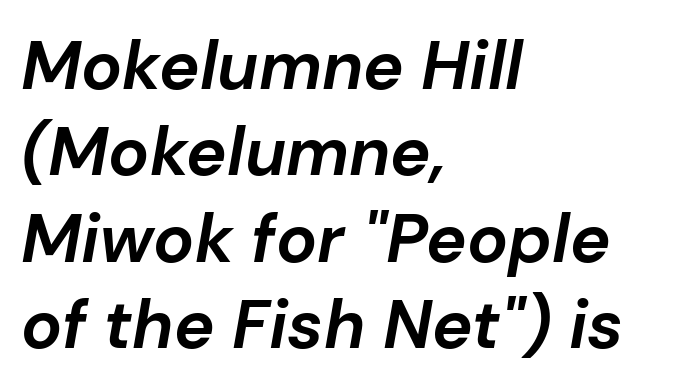
Quick note: underline off. Emphasis-style slanted type is in use. The typesetter chose a ragged-right arrangement here. This sample keeps an unexceptional amount of space between lines.
